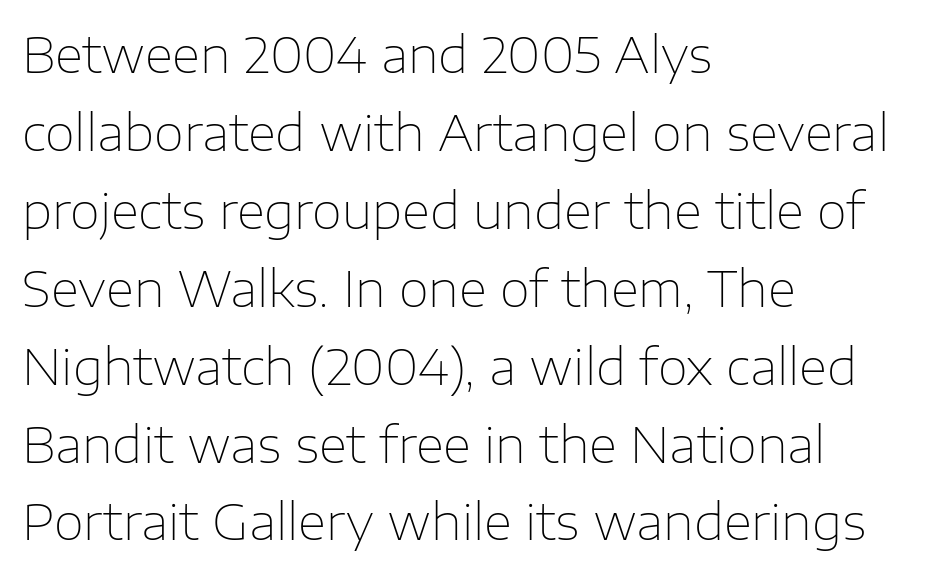
The image shows 49 px thin sans-serif type, upright; set left-aligned, normal line spacing (1.59x), normal letter spacing, not underlined; low stroke contrast and a medium x-height.
